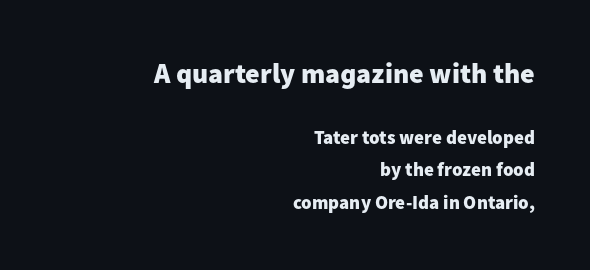
Q: Is the text bold? A: Yes.
Q: Is the text italic (slanted)? A: No, it is upright.
Q: Is the typeface a serif or a sans-serif typeface? A: Sans-serif.
Q: Is the text underlined? A: No.
Q: How is the paragraph aligned? A: Right-aligned.
Q: Is the spacing between letters normal or unusually wide? A: Normal.
Q: Is the spacing between lines tight, normal or loose? A: Normal.
Q: Which block of text is set in a larger size, the first (top) or the second (bottom)? A: The first (top) one.
Q: Width (condensed, normal, or wide)? A: Normal.
Q: Stroke contrast? A: Low.
Q: x-height? A: Medium.
Q: Monospaced? A: No.
